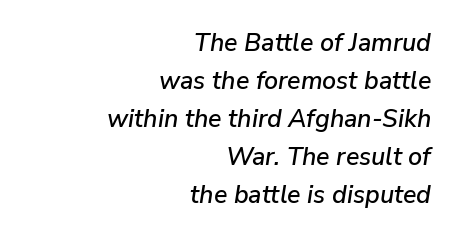
The rendering keeps characters at their native spacing. One-word summary of the alignment: right. There's an unmistakable incline to the writing here. Letters rest on an invisible, unmarked baseline.
